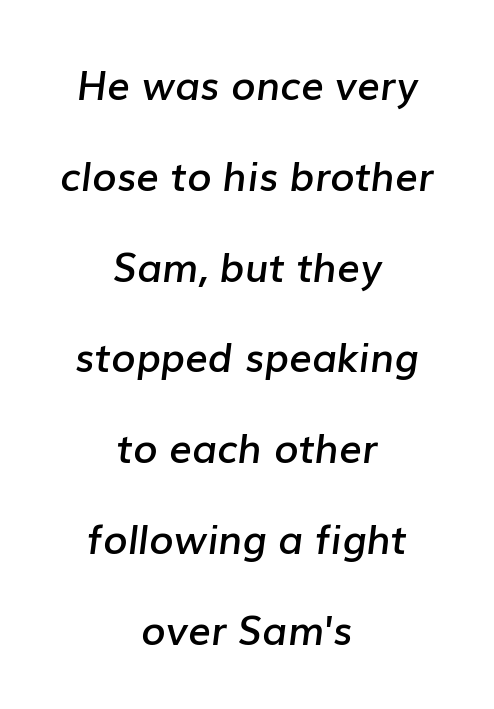
The image shows 40 px semibold type, italic (leaning right); set centered, loose line spacing (2.27x), normal letter spacing, not underlined; low stroke contrast and a medium x-height.
